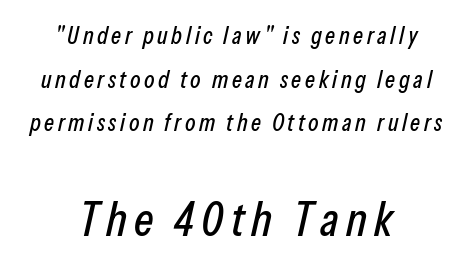
{"italic": "yes", "lean": "right", "slant_degrees": 13, "width": "condensed", "stroke_contrast": "low", "x_height": "medium", "monospaced": "no", "underline": "no", "align": "center", "line_spacing_ratio": 1.82, "larger_block": "second", "size_ratio": 1.96, "glyph_px": 47}
